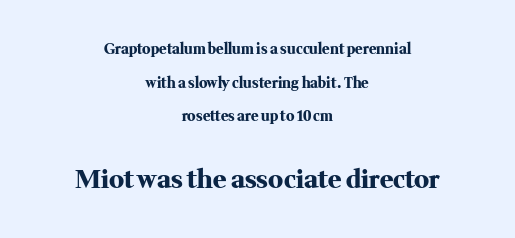
Q: Is the text bold? A: Yes.
Q: Is the text italic (slanted)? A: No, it is upright.
Q: Is the text underlined? A: No.
Q: How is the paragraph aligned? A: Centered.
Q: Is the spacing between letters normal or unusually wide? A: Normal.
Q: Is the spacing between lines tight, normal or loose? A: Loose.
Q: Which block of text is set in a larger size, the first (top) or the second (bottom)? A: The second (bottom) one.
